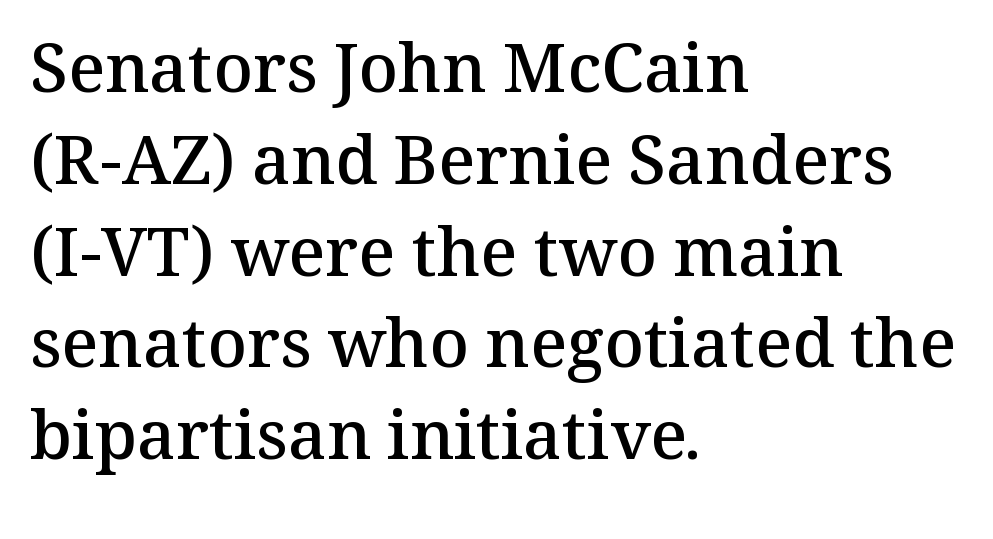
The image shows 68 px semibold serif type, upright; set left-aligned, normal line spacing (1.35x), normal letter spacing, not underlined; medium stroke contrast and a medium x-height.
